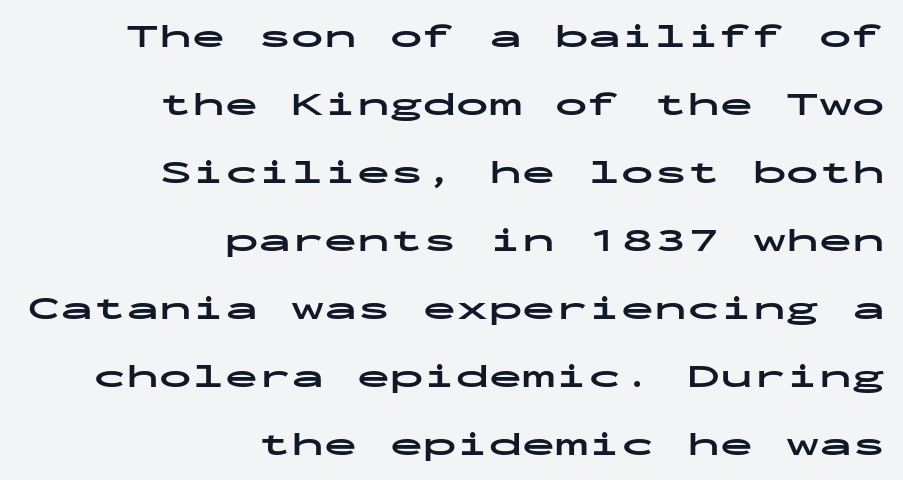
Q: Is the text bold? A: Yes.
Q: Is the text italic (slanted)? A: No, it is upright.
Q: Is the typeface a serif or a sans-serif typeface? A: Sans-serif.
Q: Is the text underlined? A: No.
Q: How is the paragraph aligned? A: Right-aligned.
Q: Is the spacing between letters normal or unusually wide? A: Normal.
Q: Is the spacing between lines tight, normal or loose? A: Loose.
Q: Width (condensed, normal, or wide)? A: Wide.
Q: Stroke contrast? A: Low.
Q: x-height? A: Medium.
Q: Monospaced? A: Yes.
